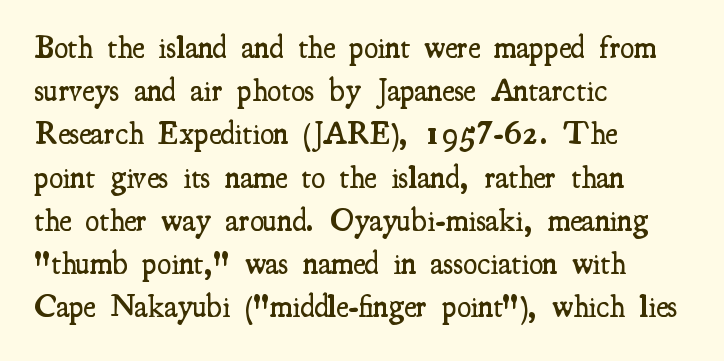
Q: Is the text bold? A: Semi-bold.
Q: Is the text italic (slanted)? A: No, it is upright.
Q: Is the typeface a serif or a sans-serif typeface? A: Serif.
Q: Is the text underlined? A: No.
Q: How is the paragraph aligned? A: Left-aligned.
Q: Is the spacing between letters normal or unusually wide? A: Normal.
Q: Is the spacing between lines tight, normal or loose? A: Normal.
Q: Width (condensed, normal, or wide)? A: Condensed.
Q: Stroke contrast? A: Medium.
Q: x-height? A: Small.
Q: Monospaced? A: No.
